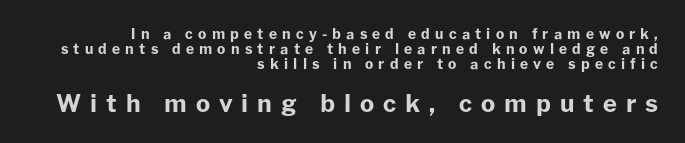
The composition opens small and finishes big. Is the letter spacing exaggerated? Yes — the characters are pushed far apart. Italic: no, the glyphs are upright roman. The lines are packed closely together with very little leading.
